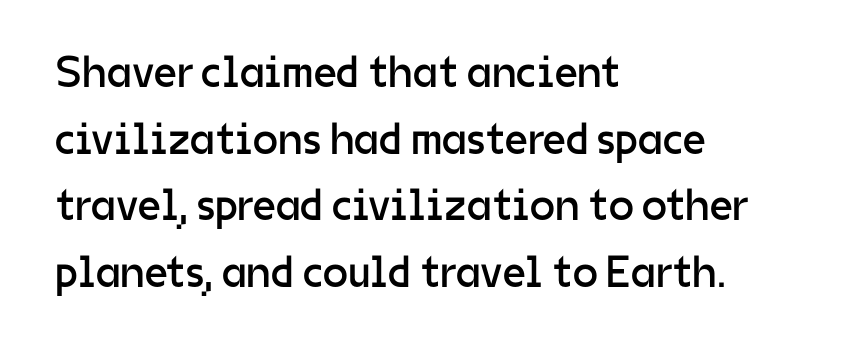
Q: Is the text bold? A: No.
Q: Is the text italic (slanted)? A: No, it is upright.
Q: Is the typeface a serif or a sans-serif typeface? A: Sans-serif.
Q: Is the text underlined? A: No.
Q: How is the paragraph aligned? A: Left-aligned.
Q: Is the spacing between letters normal or unusually wide? A: Normal.
Q: Is the spacing between lines tight, normal or loose? A: Normal.
Q: Width (condensed, normal, or wide)? A: Normal.
Q: Stroke contrast? A: Low.
Q: x-height? A: Medium.
Q: Monospaced? A: No.
